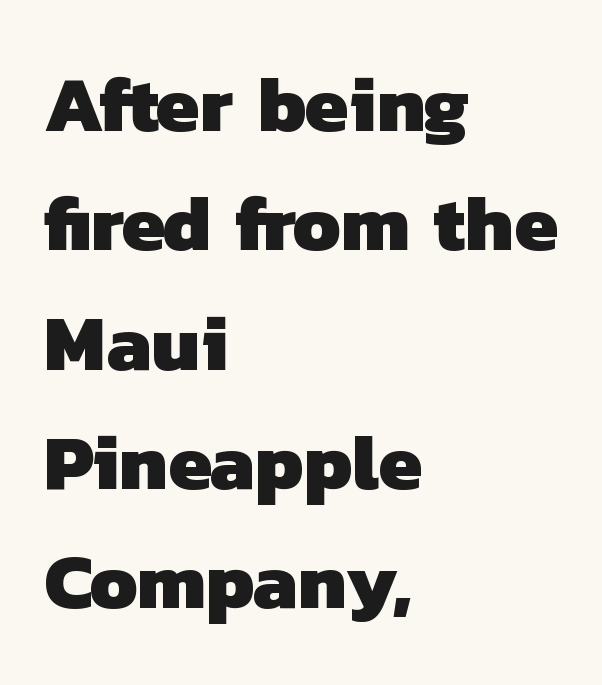
Q: Is the text bold? A: Yes.
Q: Is the typeface a serif or a sans-serif typeface? A: Sans-serif.
Q: Is the text underlined? A: No.
Q: How is the paragraph aligned? A: Left-aligned.
Q: Is the spacing between letters normal or unusually wide? A: Normal.
Q: Is the spacing between lines tight, normal or loose? A: Normal.
Q: Width (condensed, normal, or wide)? A: Normal.
Q: Stroke contrast? A: Low.
Q: x-height? A: Medium.
Q: Monospaced? A: No.
